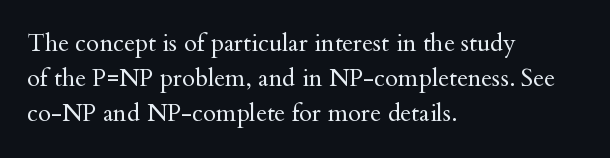
{"italic": "no", "bold": "no", "underline": "no", "align": "left", "line_spacing": "normal", "line_spacing_ratio": 1.46, "letter_spacing": "normal", "letter_spacing_em": 0.0, "glyph_px": 24}
